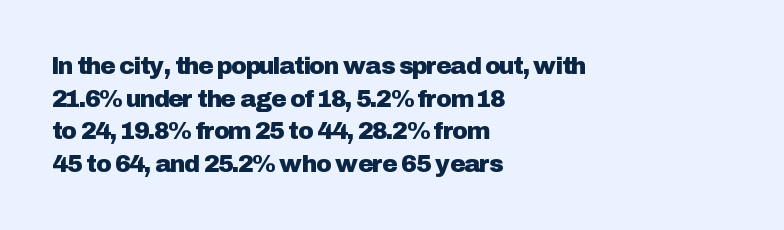
Q: Is the text italic (slanted)? A: No, it is upright.
Q: Is the text underlined? A: No.
Q: How is the paragraph aligned? A: Left-aligned.
Q: Is the spacing between letters normal or unusually wide? A: Normal.
Q: Is the spacing between lines tight, normal or loose? A: Normal.
